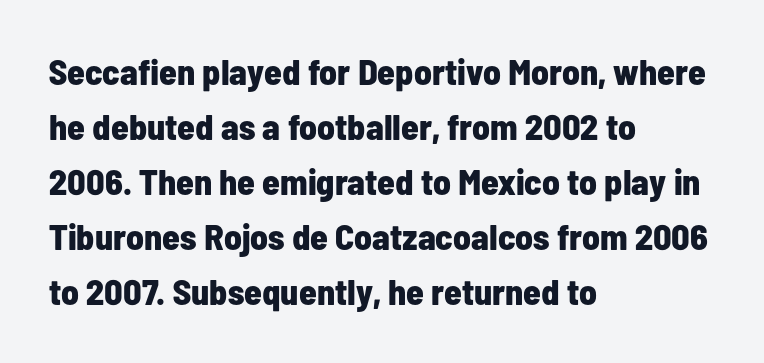
The image shows 36 px bold, condensed sans-serif type, upright; set left-aligned, normal line spacing (1.53x), normal letter spacing, not underlined; low stroke contrast and a medium x-height.
